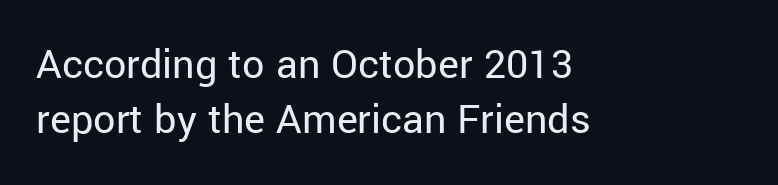
The image shows 44 px regular-weight sans-serif type, upright; set left-aligned, normal line spacing (1.25x), normal letter spacing, not underlined; low stroke contrast and a medium x-height.
